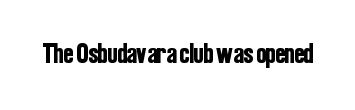
{"serif": "no", "italic": "no", "width": "condensed", "stroke_contrast": "low", "x_height": "medium", "monospaced": "no", "underline": "no", "letter_spacing": "normal", "letter_spacing_em": 0.0, "glyph_px": 29}
